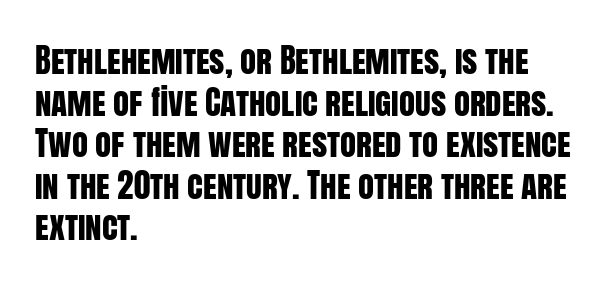
Q: Is the text italic (slanted)? A: No, it is upright.
Q: Is the typeface a serif or a sans-serif typeface? A: Sans-serif.
Q: Is the text underlined? A: No.
Q: How is the paragraph aligned? A: Left-aligned.
Q: Is the spacing between letters normal or unusually wide? A: Normal.
Q: Is the spacing between lines tight, normal or loose? A: Normal.
Q: Width (condensed, normal, or wide)? A: Condensed.
Q: Stroke contrast? A: Low.
Q: x-height? A: Large.
Q: Monospaced? A: No.
